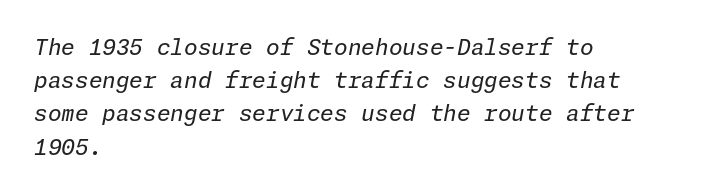
Does the copy run flush right? No — it runs flush left. Plain, unruled lines of type. These lines keep a tight, regular rhythm from letter to letter. The passage shown is not bold in any degree. Evenly set lines give the paragraph a standard silhouette. This sample uses an oblique cut, with every glyph tilted off the vertical.
